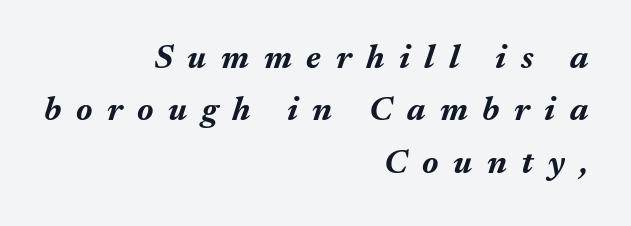
{"italic": "yes", "lean": "right", "slant_degrees": 17, "bold": "yes", "weight": "bold", "width": "normal", "stroke_contrast": "medium", "x_height": "medium", "monospaced": "no", "underline": "no", "align": "right", "line_spacing": "normal", "line_spacing_ratio": 1.54, "letter_spacing": "wide", "letter_spacing_em": 0.43, "glyph_px": 34}
